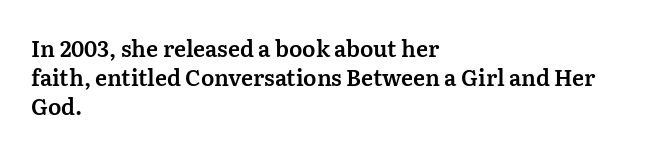
{"italic": "no", "underline": "no", "align": "left", "line_spacing": "normal", "line_spacing_ratio": 1.32, "letter_spacing": "normal", "letter_spacing_em": 0.0, "glyph_px": 22}
